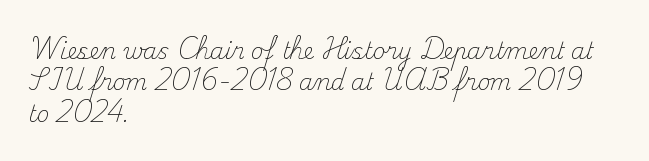
Q: Is the text bold? A: No.
Q: Is the text italic (slanted)? A: Yes.
Q: Is the text underlined? A: No.
Q: How is the paragraph aligned? A: Left-aligned.
Q: Is the spacing between letters normal or unusually wide? A: Normal.
Q: Is the spacing between lines tight, normal or loose? A: Normal.
